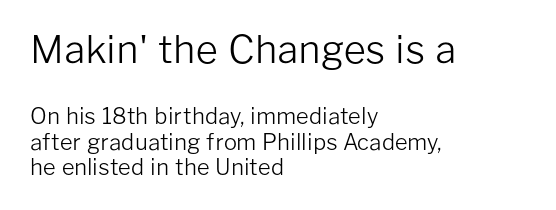
{"serif": "no", "italic": "no", "bold": "no", "weight": "light", "width": "normal", "stroke_contrast": "low", "x_height": "medium", "monospaced": "no", "underline": "no", "align": "left", "line_spacing_ratio": 1.17, "letter_spacing": "normal", "letter_spacing_em": 0.0, "larger_block": "first", "size_ratio": 1.73, "glyph_px": 38}
